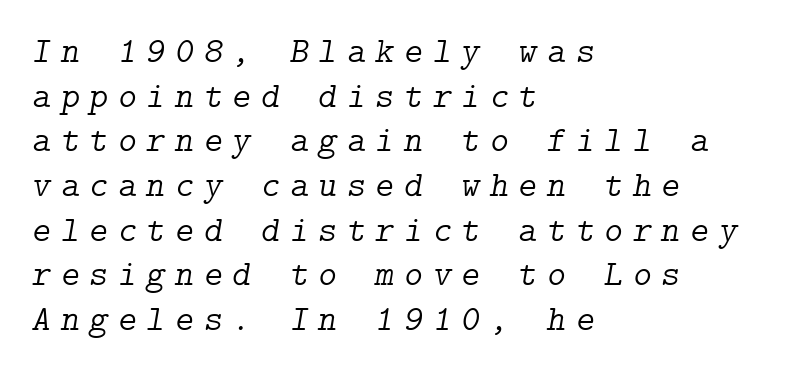
{"serif": "yes", "italic": "yes", "lean": "right", "slant_degrees": 9, "bold": "no", "weight": "light", "width": "normal", "stroke_contrast": "low", "x_height": "medium", "underline": "no", "align": "left", "line_spacing_ratio": 1.24, "letter_spacing": "wide", "letter_spacing_em": 0.27, "glyph_px": 36}
